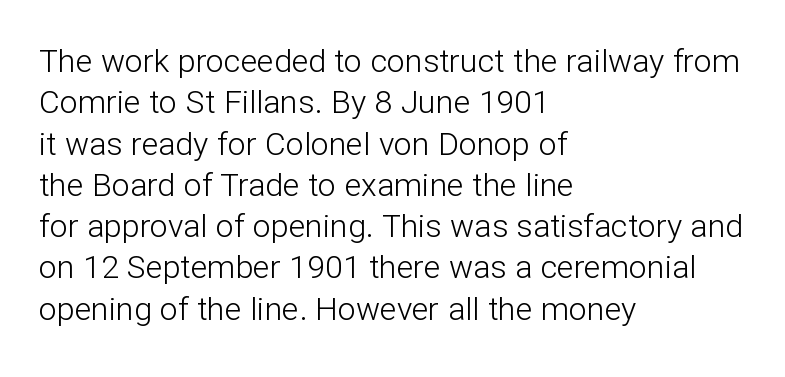
{"serif": "no", "italic": "no", "bold": "no", "weight": "light", "width": "normal", "stroke_contrast": "low", "x_height": "medium", "monospaced": "no", "underline": "no", "align": "left", "line_spacing": "normal", "line_spacing_ratio": 1.29, "letter_spacing": "normal", "letter_spacing_em": 0.0, "glyph_px": 32}
